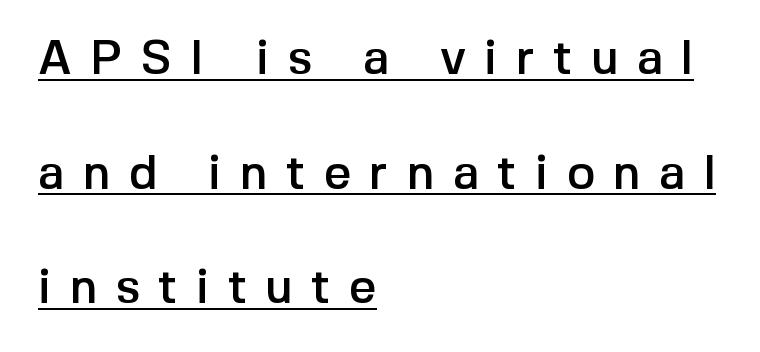
The image shows 48 px sans-serif type, upright; set left-aligned, loose line spacing (2.39x), unusually wide letter spacing (+0.38 em), underlined; a medium x-height.
